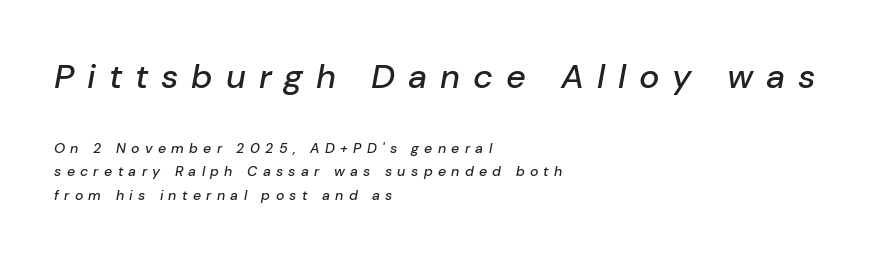
The image shows 34 px text type, italic (leaning right); set left-aligned, normal line spacing (1.69x), unusually wide letter spacing (+0.38 em), not underlined; the first (top) block is 2.43x larger; low stroke contrast and a medium x-height.
